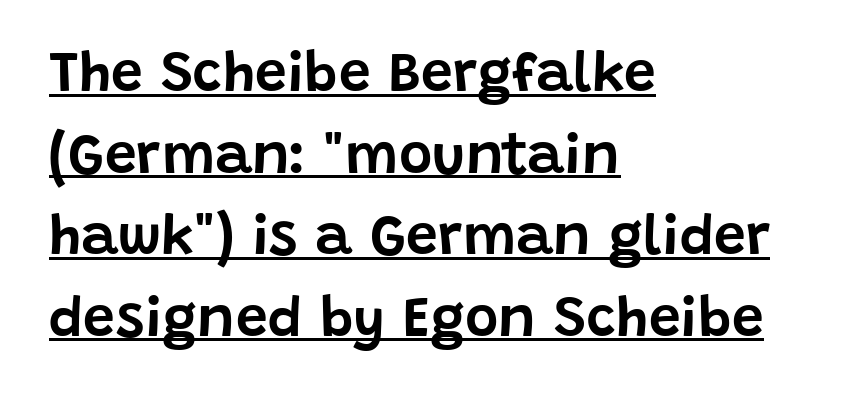
Q: Is the text italic (slanted)? A: No, it is upright.
Q: Is the typeface a serif or a sans-serif typeface? A: Sans-serif.
Q: Is the text underlined? A: Yes.
Q: How is the paragraph aligned? A: Left-aligned.
Q: Is the spacing between letters normal or unusually wide? A: Normal.
Q: Is the spacing between lines tight, normal or loose? A: Normal.
Q: Width (condensed, normal, or wide)? A: Normal.
Q: Stroke contrast? A: Low.
Q: x-height? A: Large.
Q: Monospaced? A: No.
